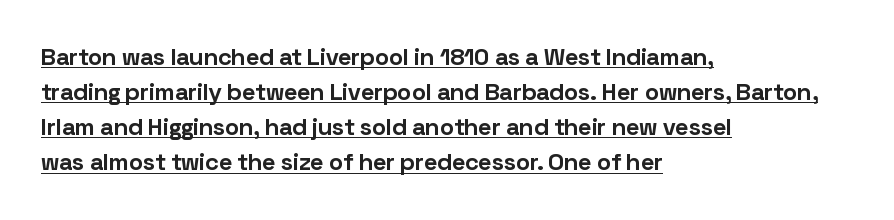
The image shows 24 px bold type, upright; set left-aligned, normal line spacing (1.46x), normal letter spacing, underlined.
